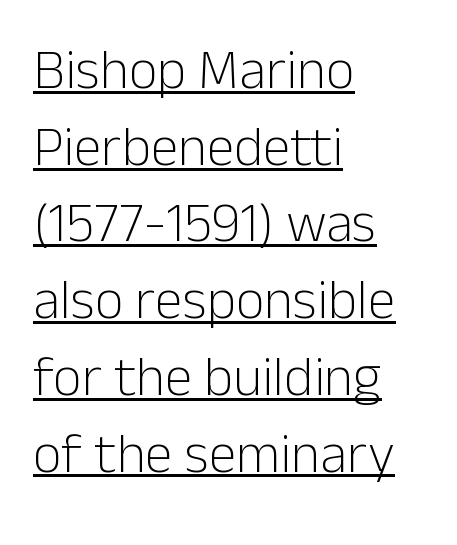
{"serif": "no", "italic": "no", "bold": "no", "weight": "light", "width": "normal", "stroke_contrast": "low", "x_height": "medium", "monospaced": "no", "underline": "yes", "align": "left", "line_spacing": "normal", "line_spacing_ratio": 1.37, "letter_spacing": "normal", "letter_spacing_em": 0.0, "glyph_px": 56}
